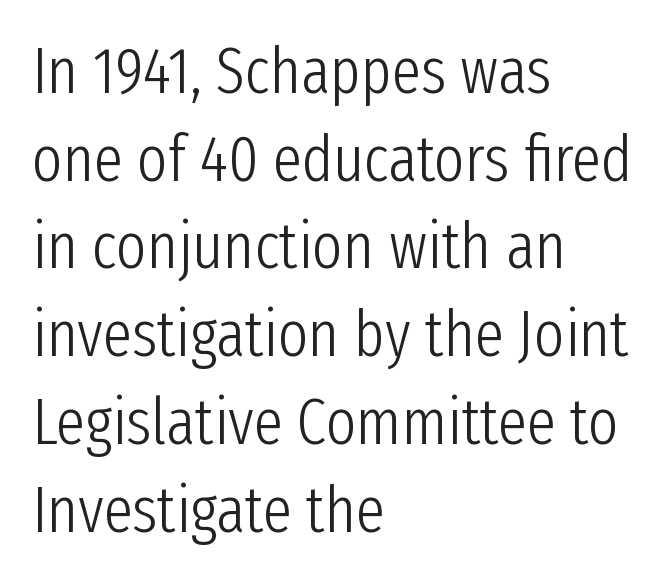
This sample uses an upright cut, with every glyph sitting square on the baseline. The paragraph shown leans on its left margin. The rows are spaced the way most documents space them. Bare-footed words on every line. To sum up the face: it is a sans, with no serifs. In terms of letterspacing, this is plain default setting.
